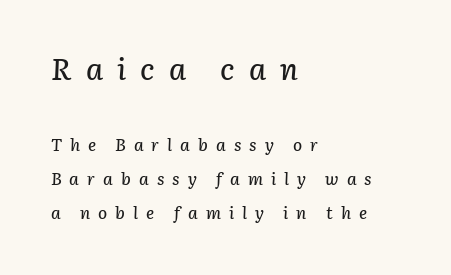
Is this a fixed-width face? No — the glyphs have proportional, varying widths. The text block is weighted toward the left margin, trailing off unevenly rightward. The initial chunk of copy outweighs the following chunk in type size. Has an underline been added? It has not. The typography opts for an oblique posture over an upright one.
